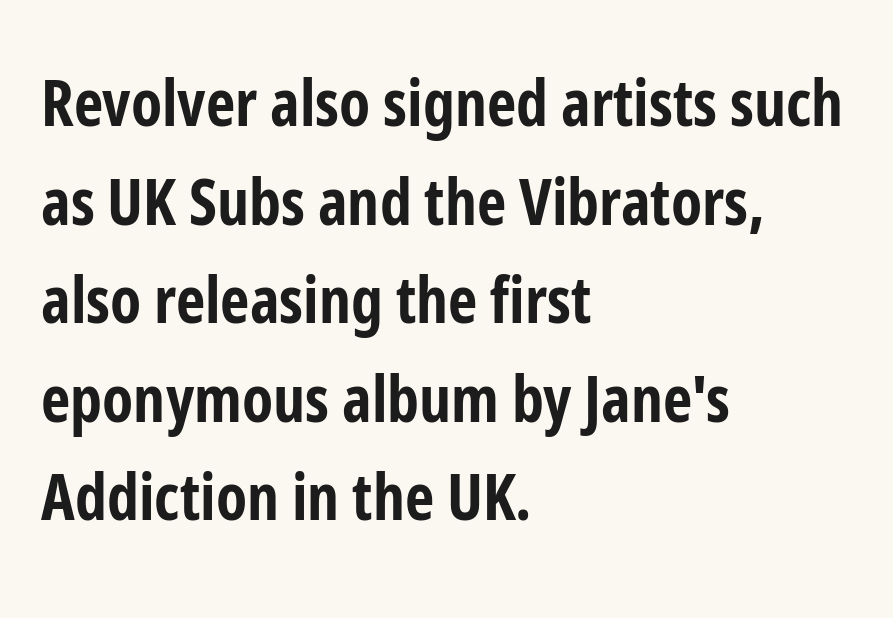
Q: Is the text bold? A: Yes.
Q: Is the text italic (slanted)? A: No, it is upright.
Q: Is the typeface a serif or a sans-serif typeface? A: Sans-serif.
Q: Is the text underlined? A: No.
Q: How is the paragraph aligned? A: Left-aligned.
Q: Is the spacing between letters normal or unusually wide? A: Normal.
Q: Is the spacing between lines tight, normal or loose? A: Normal.
Q: Width (condensed, normal, or wide)? A: Condensed.
Q: Stroke contrast? A: Low.
Q: x-height? A: Medium.
Q: Monospaced? A: No.
